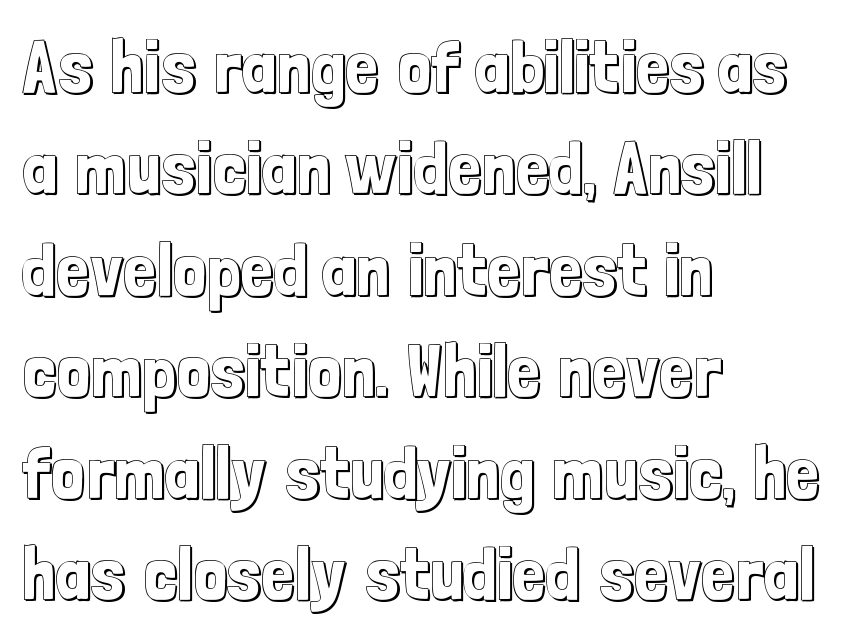
The image shows 74 px condensed type, upright; set left-aligned, normal line spacing (1.37x), normal letter spacing, not underlined; a medium x-height.
